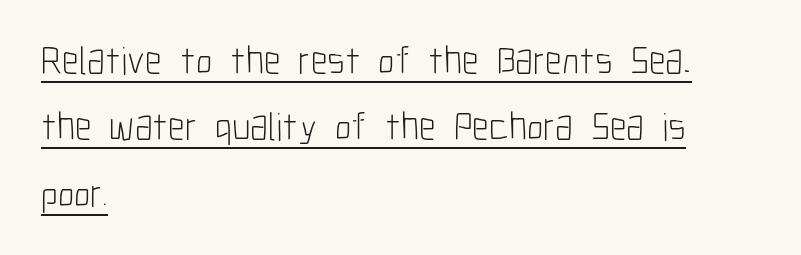
Q: Is the text bold? A: No.
Q: Is the text italic (slanted)? A: No, it is upright.
Q: Is the typeface a serif or a sans-serif typeface? A: Sans-serif.
Q: Is the text underlined? A: Yes.
Q: How is the paragraph aligned? A: Left-aligned.
Q: Is the spacing between letters normal or unusually wide? A: Normal.
Q: Is the spacing between lines tight, normal or loose? A: Normal.
Q: Width (condensed, normal, or wide)? A: Condensed.
Q: Stroke contrast? A: Low.
Q: x-height? A: Medium.
Q: Monospaced? A: No.
